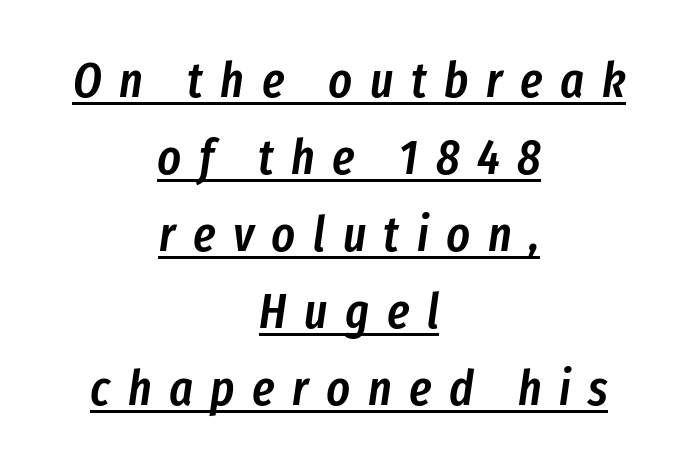
Q: Is the text bold? A: Semi-bold.
Q: Is the text italic (slanted)? A: Yes, it leans right by about 8 degrees.
Q: Is the text underlined? A: Yes.
Q: How is the paragraph aligned? A: Centered.
Q: Is the spacing between letters normal or unusually wide? A: Unusually wide.
Q: Is the spacing between lines tight, normal or loose? A: Normal.
Q: Width (condensed, normal, or wide)? A: Condensed.
Q: Stroke contrast? A: Low.
Q: x-height? A: Medium.
Q: Monospaced? A: No.
